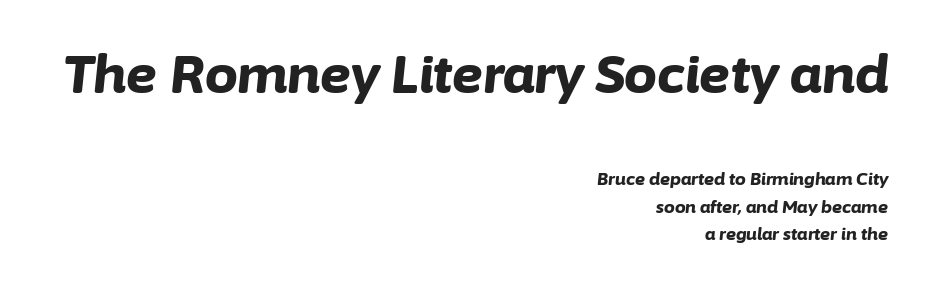
The image shows 52 px bold type, italic (leaning right); set right-aligned, normal line spacing (1.61x), normal letter spacing, not underlined; the first (top) block is 3.06x larger; low stroke contrast and a medium x-height.
